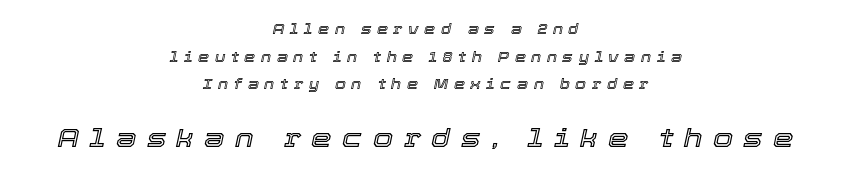
Q: Is the text italic (slanted)? A: Yes, it leans right by about 12 degrees.
Q: Is the text underlined? A: No.
Q: How is the paragraph aligned? A: Centered.
Q: Is the spacing between letters normal or unusually wide? A: Unusually wide.
Q: Is the spacing between lines tight, normal or loose? A: Loose.
Q: Which block of text is set in a larger size, the first (top) or the second (bottom)? A: The second (bottom) one.
